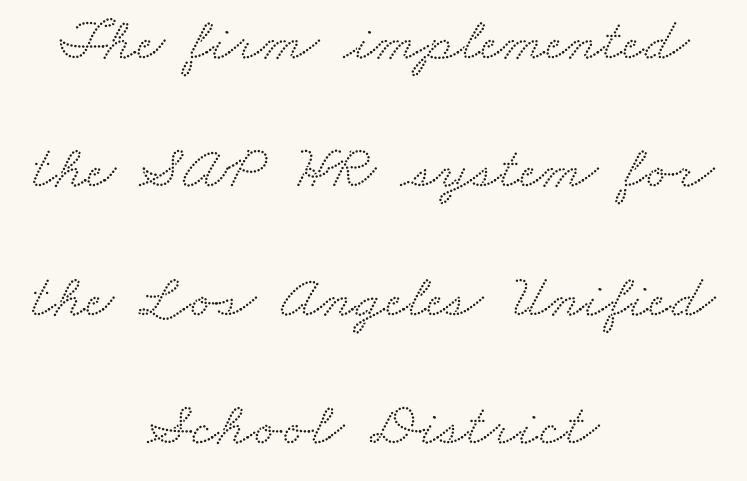
{"serif": "yes", "width": "wide", "stroke_contrast": "medium", "x_height": "small", "monospaced": "no", "underline": "no", "align": "center", "line_spacing": "loose", "line_spacing_ratio": 2.07, "letter_spacing": "normal", "letter_spacing_em": 0.0, "glyph_px": 62}
